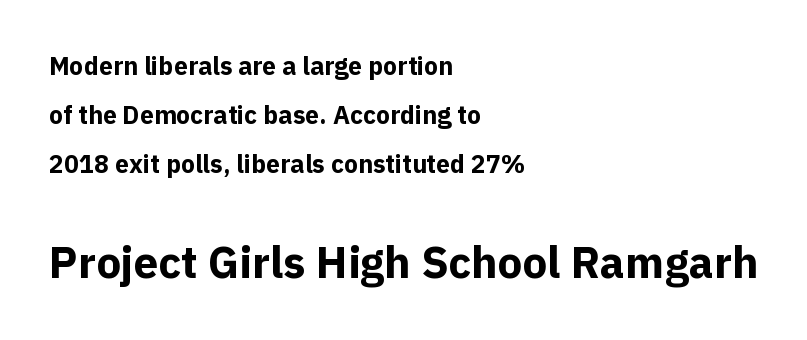
Does the bottom block carry the larger type? Yes, it does. I'd call this a sans setting — the letters go barefoot. The typography opts for an upright posture over an oblique one. Has an underline been added? It has not. Is there much room between lines? Yes — plenty of vertical air separates them. As a designer I'd log this as weight 700, bold.
